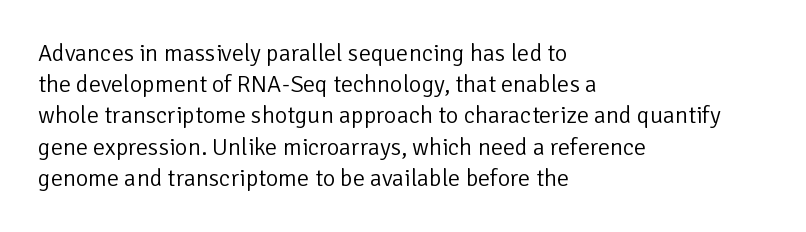
The ragged edge is on the right, which tells us the setting is flush left. The passage shown is not underscored anywhere. These lines were composed using upright roman letters. This sample uses plain, unmodified letter spacing. Reading down the column, the eye jumps a familiar distance to each next line.
